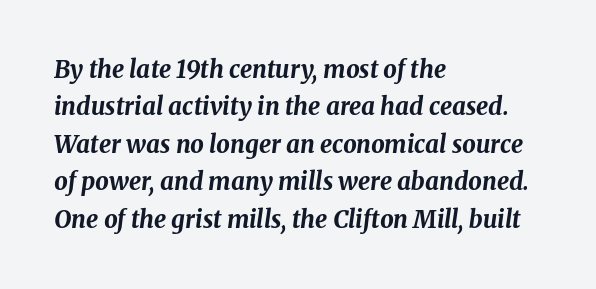
Designer's note — italics engaged. Compared with typical body copy, the letter spacing here is the same. The font is running at its bold setting. Vertically, the passage feels balanced, rows spaced as you'd expect. Check the space under the baseline: it is left empty. A classic flush-left, rag-right setting is used for this passage.
